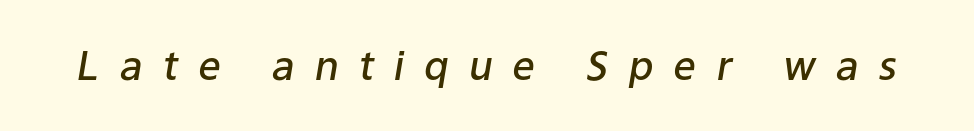
{"italic": "yes", "lean": "right", "slant_degrees": 9, "bold": "semi", "weight": "semibold", "width": "normal", "stroke_contrast": "low", "x_height": "medium", "monospaced": "no", "underline": "no", "letter_spacing": "wide", "letter_spacing_em": 0.5, "glyph_px": 40}
